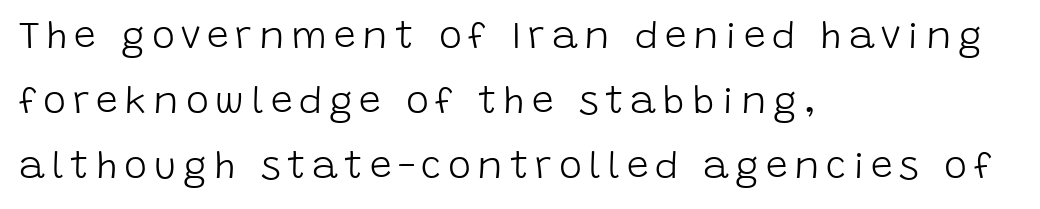
Q: Is the text bold? A: No.
Q: Is the text italic (slanted)? A: No, it is upright.
Q: Is the typeface a serif or a sans-serif typeface? A: Sans-serif.
Q: Is the text underlined? A: No.
Q: How is the paragraph aligned? A: Left-aligned.
Q: Is the spacing between lines tight, normal or loose? A: Normal.
Q: Width (condensed, normal, or wide)? A: Normal.
Q: Stroke contrast? A: Low.
Q: x-height? A: Large.
Q: Monospaced? A: No.
